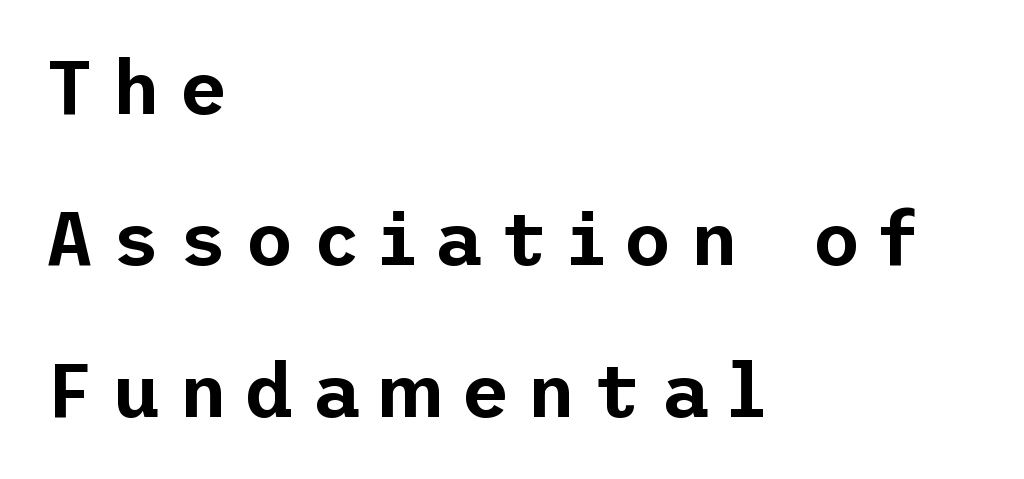
The image shows 75 px sans-serif type, upright; set left-aligned, loose line spacing (2.02x), unusually wide letter spacing (+0.24 em), not underlined; low stroke contrast and a medium x-height.
